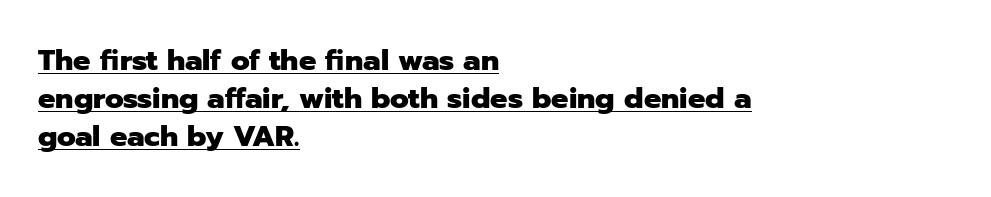
{"serif": "no", "italic": "no", "bold": "yes", "weight": "heavy", "width": "normal", "stroke_contrast": "low", "x_height": "medium", "monospaced": "no", "underline": "yes", "align": "left", "line_spacing": "normal", "line_spacing_ratio": 1.31, "letter_spacing": "normal", "letter_spacing_em": 0.0, "glyph_px": 29}
